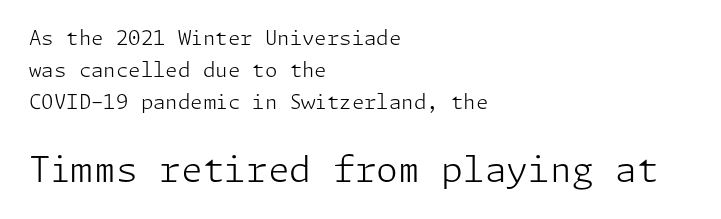
The image shows 35 px light sans-serif type, upright; set left-aligned, normal line spacing (1.61x), normal letter spacing, not underlined; the second (bottom) block is 1.75x larger; low stroke contrast and a medium x-height.
